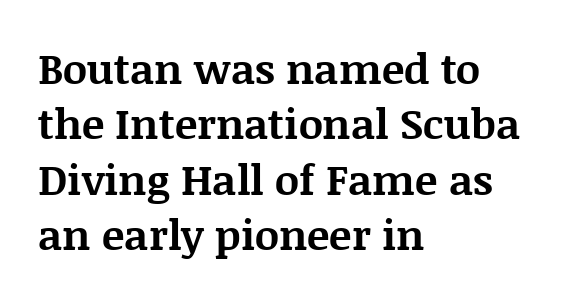
Q: Is the text bold? A: Yes.
Q: Is the text italic (slanted)? A: No, it is upright.
Q: Is the typeface a serif or a sans-serif typeface? A: Serif.
Q: Is the text underlined? A: No.
Q: How is the paragraph aligned? A: Left-aligned.
Q: Is the spacing between letters normal or unusually wide? A: Normal.
Q: Is the spacing between lines tight, normal or loose? A: Normal.
Q: Width (condensed, normal, or wide)? A: Normal.
Q: Stroke contrast? A: Medium.
Q: x-height? A: Large.
Q: Monospaced? A: No.
